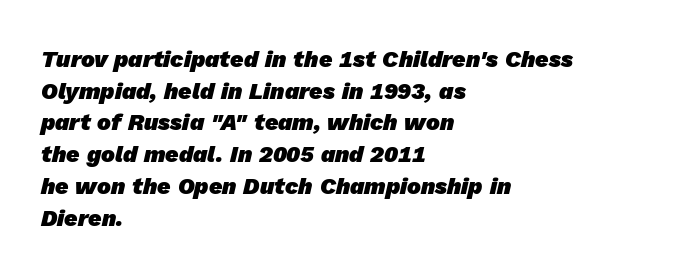
Q: Is the text bold? A: Yes.
Q: Is the text underlined? A: No.
Q: How is the paragraph aligned? A: Left-aligned.
Q: Is the spacing between letters normal or unusually wide? A: Normal.
Q: Is the spacing between lines tight, normal or loose? A: Normal.
